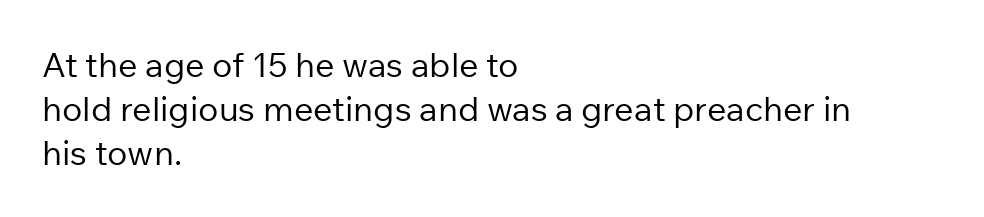
The image shows 34 px regular-weight sans-serif type, upright; set left-aligned, normal line spacing (1.3x), normal letter spacing, not underlined; low stroke contrast and a medium x-height.
